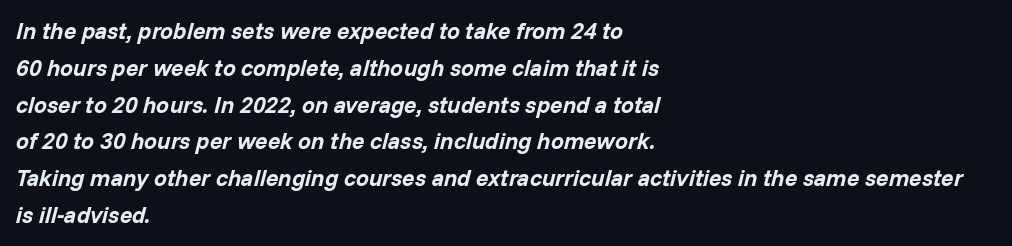
Q: Is the text bold? A: Yes.
Q: Is the text italic (slanted)? A: Yes, it leans right by about 14 degrees.
Q: Is the text underlined? A: No.
Q: How is the paragraph aligned? A: Left-aligned.
Q: Is the spacing between letters normal or unusually wide? A: Normal.
Q: Is the spacing between lines tight, normal or loose? A: Normal.
